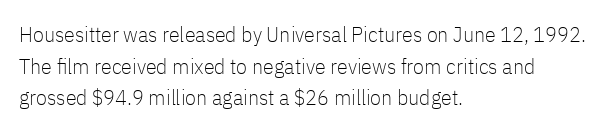
Ordinary non-slanted type is in use. Whoever set this chose a conventional vertical rhythm. Nothing unusual about the tracking: characters are spaced as the font intends. Every row of glyphs begins at an identical x-position on the left.
